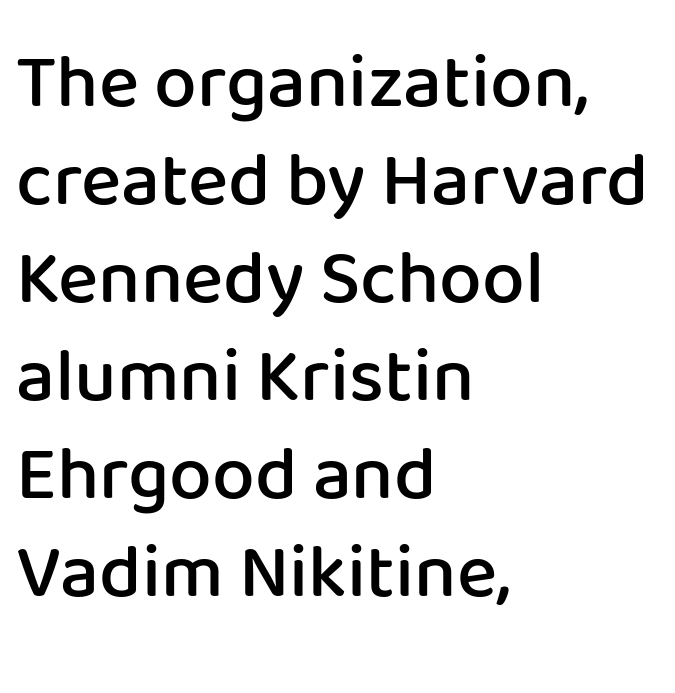
Q: Is the text bold? A: Semi-bold.
Q: Is the text italic (slanted)? A: No, it is upright.
Q: Is the typeface a serif or a sans-serif typeface? A: Sans-serif.
Q: Is the text underlined? A: No.
Q: How is the paragraph aligned? A: Left-aligned.
Q: Is the spacing between letters normal or unusually wide? A: Normal.
Q: Is the spacing between lines tight, normal or loose? A: Normal.
Q: Width (condensed, normal, or wide)? A: Normal.
Q: Stroke contrast? A: Low.
Q: x-height? A: Medium.
Q: Monospaced? A: No.
